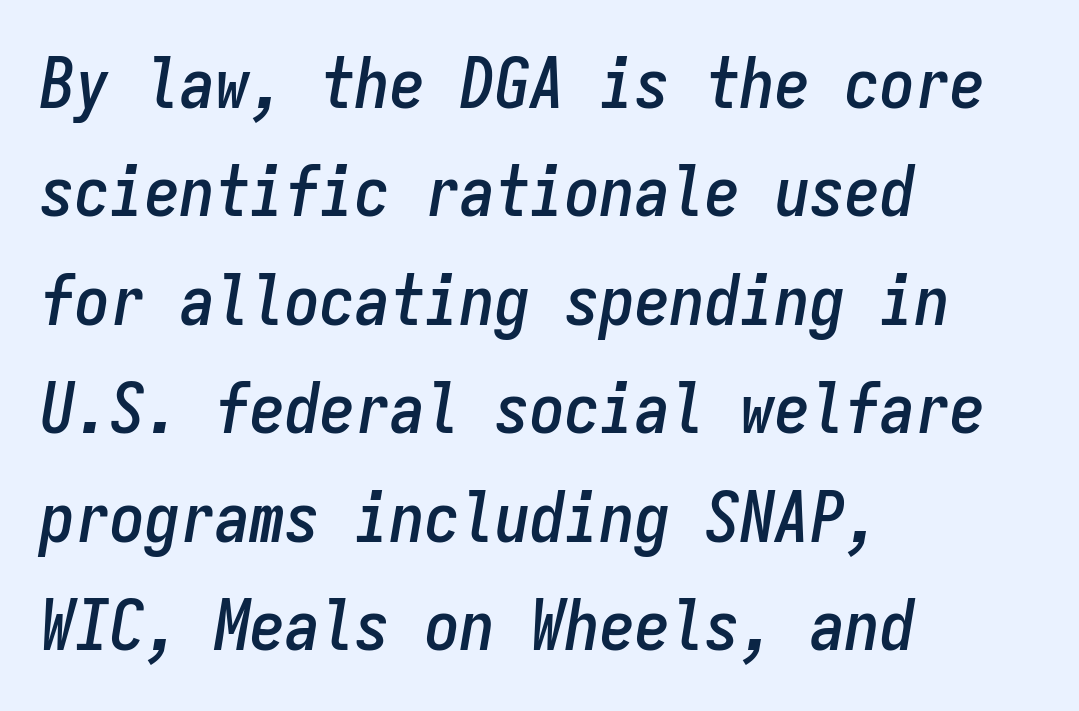
Q: Is the text italic (slanted)? A: Yes, it leans right by about 9 degrees.
Q: Is the text underlined? A: No.
Q: How is the paragraph aligned? A: Left-aligned.
Q: Is the spacing between letters normal or unusually wide? A: Normal.
Q: Is the spacing between lines tight, normal or loose? A: Normal.
Q: Width (condensed, normal, or wide)? A: Condensed.
Q: Stroke contrast? A: Low.
Q: x-height? A: Medium.
Q: Monospaced? A: Yes.
